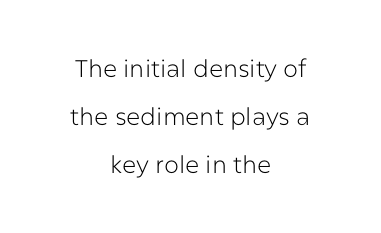
The image shows 24 px text type, upright; set centered, loose line spacing (2.0x), normal letter spacing, not underlined.
